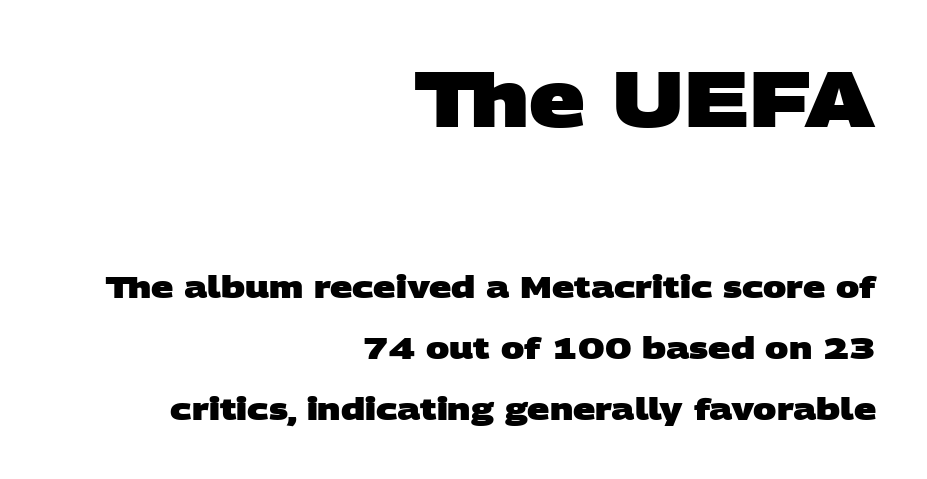
Top chunk: large. Bottom chunk: small. Varying glyph widths throughout — classic text-font behaviour. All the whitespace from short lines collects on the left. Compared with typical body copy, the letter spacing here is the same. The specimen omits any rule beneath the text block's lines.
